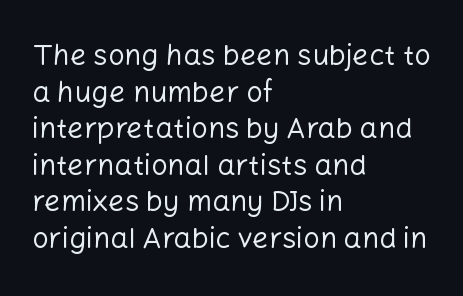
{"serif": "no", "italic": "no", "bold": "no", "weight": "regular", "width": "normal", "stroke_contrast": "low", "x_height": "medium", "monospaced": "no", "underline": "no", "align": "left", "line_spacing": "normal", "line_spacing_ratio": 1.26, "letter_spacing": "normal", "letter_spacing_em": 0.0, "glyph_px": 29}
